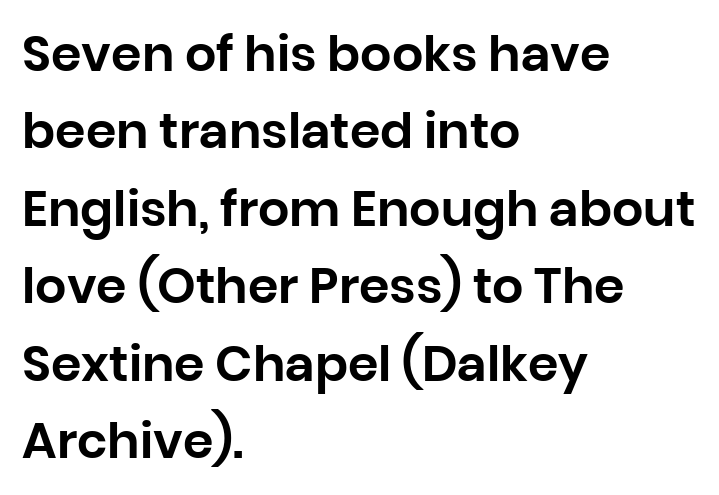
Q: Is the text italic (slanted)? A: No, it is upright.
Q: Is the typeface a serif or a sans-serif typeface? A: Sans-serif.
Q: Is the text underlined? A: No.
Q: How is the paragraph aligned? A: Left-aligned.
Q: Is the spacing between letters normal or unusually wide? A: Normal.
Q: Is the spacing between lines tight, normal or loose? A: Normal.
Q: Width (condensed, normal, or wide)? A: Normal.
Q: Stroke contrast? A: Low.
Q: x-height? A: Large.
Q: Monospaced? A: No.
